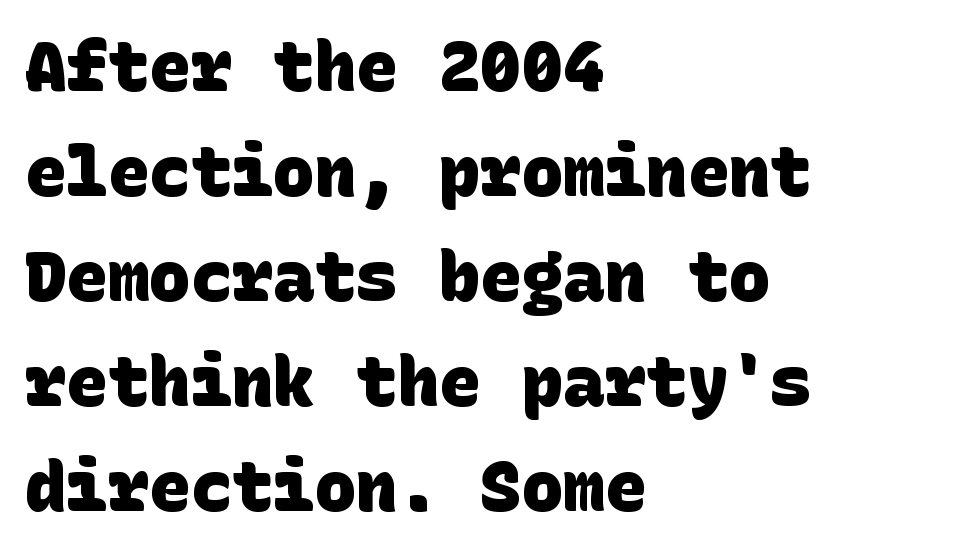
The foot of each line stays bare and open. Weight check: bold — yes, fully. Spacing between characters is what you'd get straight out of the box. The face used here is a sans, in the tradition of grotesques and geometrics.
